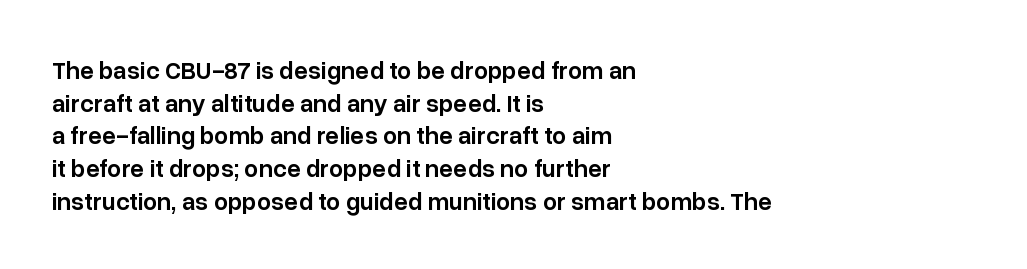
The image shows 25 px text type, upright; set left-aligned, normal line spacing (1.31x), normal letter spacing, not underlined.
